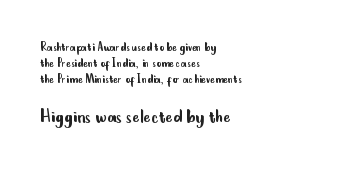
The image shows 22 px text type, upright; set left-aligned, line spacing 1.16x, normal letter spacing, not underlined; the second (bottom) block is 1.57x larger.
